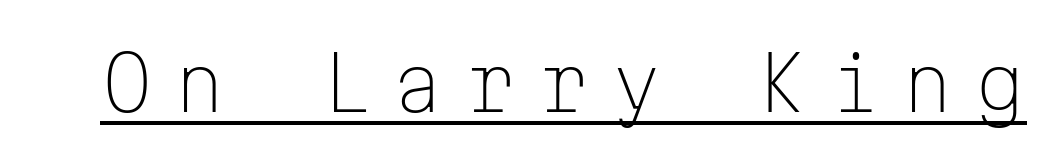
{"serif": "no", "italic": "no", "bold": "no", "weight": "light", "width": "normal", "stroke_contrast": "low", "x_height": "medium", "monospaced": "yes", "underline": "yes", "letter_spacing": "wide", "letter_spacing_em": 0.27, "glyph_px": 75}
